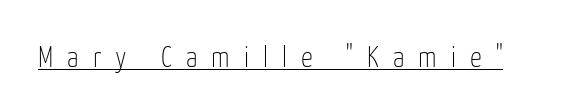
{"serif": "no", "italic": "no", "bold": "no", "weight": "thin", "width": "condensed", "stroke_contrast": "low", "x_height": "medium", "monospaced": "no", "underline": "yes", "letter_spacing": "wide", "letter_spacing_em": 0.47, "glyph_px": 30}
